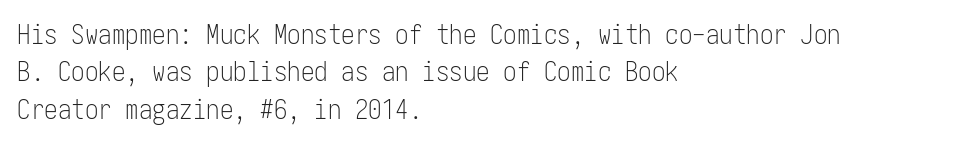
Q: Is the text bold? A: No.
Q: Is the text italic (slanted)? A: No, it is upright.
Q: Is the text underlined? A: No.
Q: How is the paragraph aligned? A: Left-aligned.
Q: Is the spacing between letters normal or unusually wide? A: Normal.
Q: Is the spacing between lines tight, normal or loose? A: Normal.
